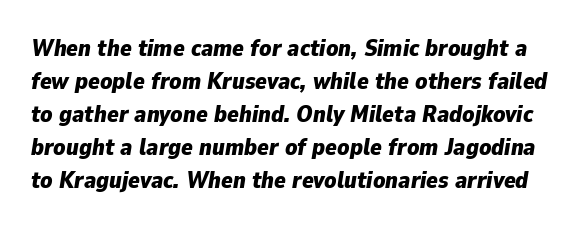
Q: Is the text bold? A: Yes.
Q: Is the text italic (slanted)? A: Yes, it leans right by about 9 degrees.
Q: Is the text underlined? A: No.
Q: Is the spacing between letters normal or unusually wide? A: Normal.
Q: Is the spacing between lines tight, normal or loose? A: Normal.
